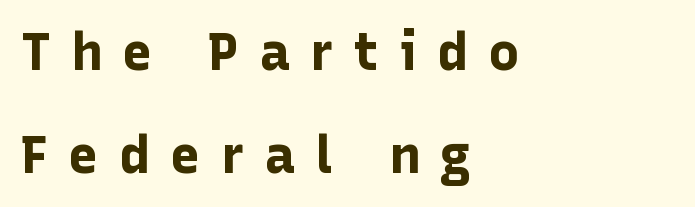
{"serif": "no", "italic": "no", "bold": "yes", "weight": "bold", "width": "normal", "stroke_contrast": "low", "x_height": "medium", "monospaced": "no", "underline": "no", "align": "left", "line_spacing": "loose", "line_spacing_ratio": 1.99, "letter_spacing": "wide", "letter_spacing_em": 0.38, "glyph_px": 52}
